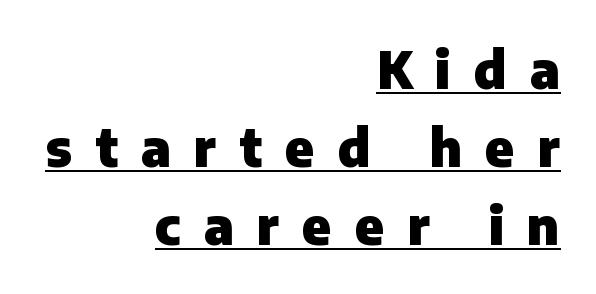
Q: Is the text bold? A: Yes.
Q: Is the text italic (slanted)? A: No, it is upright.
Q: Is the typeface a serif or a sans-serif typeface? A: Sans-serif.
Q: Is the text underlined? A: Yes.
Q: How is the paragraph aligned? A: Right-aligned.
Q: Is the spacing between letters normal or unusually wide? A: Unusually wide.
Q: Is the spacing between lines tight, normal or loose? A: Normal.
Q: Width (condensed, normal, or wide)? A: Normal.
Q: Stroke contrast? A: Low.
Q: x-height? A: Medium.
Q: Monospaced? A: No.
